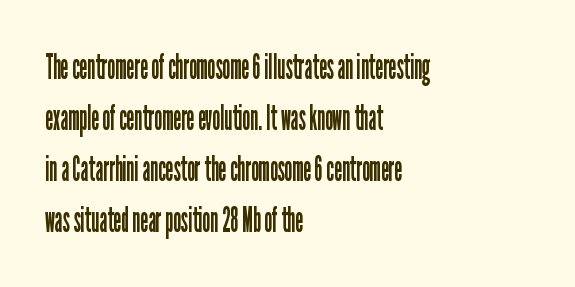
The rendering uses natural spacing where letterforms have individual widths. Glyph-to-glyph distance matches everyday printed text. The typeface has the unassuming heft of standard copy or less. No feet cap the strokes, marking this as sans-serif type.
